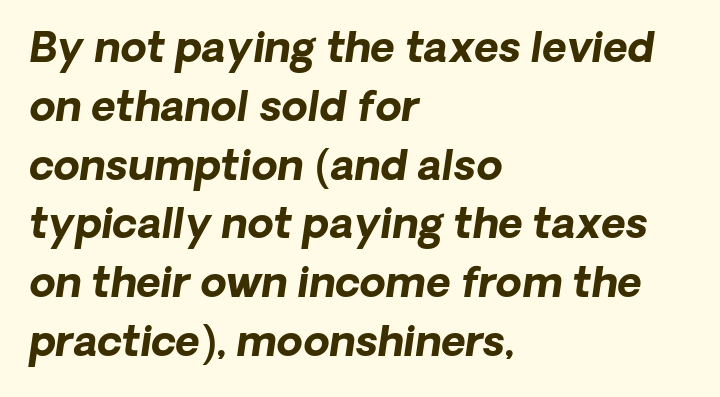
The image shows 42 px bold sans-serif type; set left-aligned, normal line spacing (1.4x), normal letter spacing, not underlined; low stroke contrast and a medium x-height.
